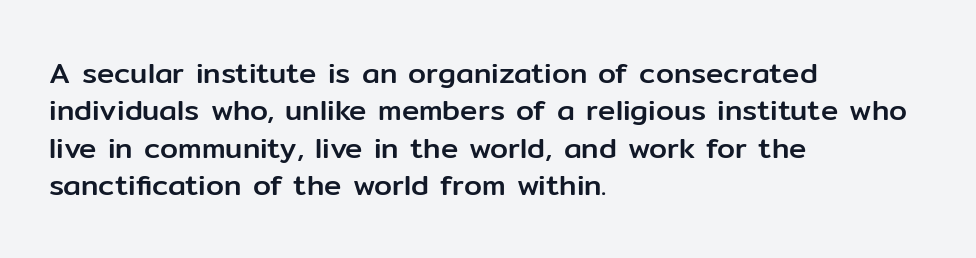
This is the regular roman posture of the typeface. Here the designer chose a conventional face with non-uniform glyph widths. The designer went with a sans here, leaving each stem footless. These lines are set flush left with a ragged right edge.
